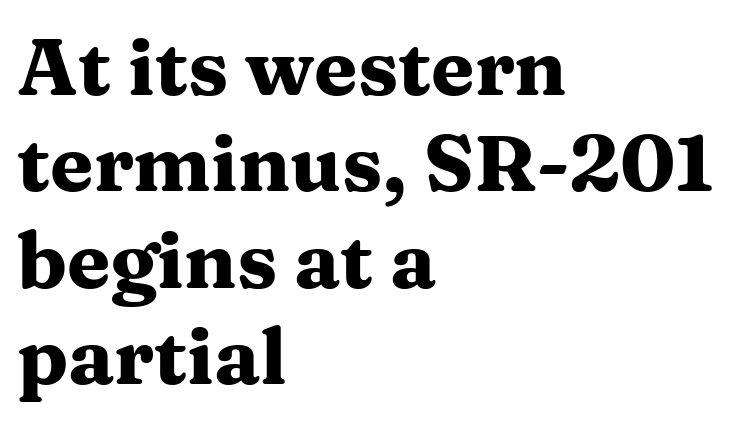
The image shows 79 px heavy, wide serif type, upright; set left-aligned, line spacing 1.22x, normal letter spacing, not underlined; medium stroke contrast and a medium x-height.
